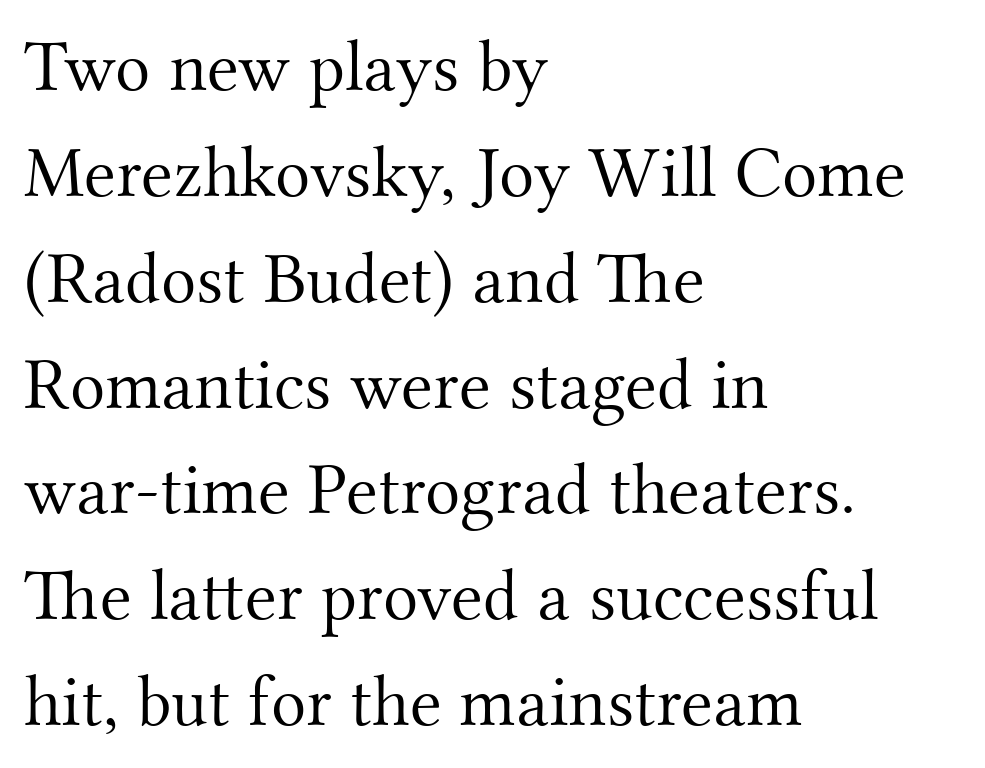
Q: Is the text bold? A: No.
Q: Is the text italic (slanted)? A: No, it is upright.
Q: Is the typeface a serif or a sans-serif typeface? A: Serif.
Q: Is the text underlined? A: No.
Q: How is the paragraph aligned? A: Left-aligned.
Q: Is the spacing between letters normal or unusually wide? A: Normal.
Q: Is the spacing between lines tight, normal or loose? A: Normal.
Q: Width (condensed, normal, or wide)? A: Normal.
Q: Stroke contrast? A: Medium.
Q: x-height? A: Small.
Q: Monospaced? A: No.
